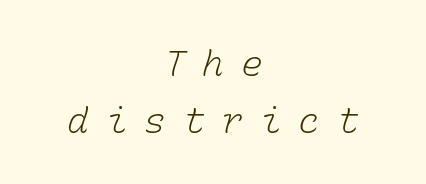
Only glyphs here, with clear space below each row. Substantial extra tracking has been applied to these lines. The line-height multiplier appears to be the usual default. The paragraph shown floats in the horizontal middle. A typesetter would call this monospace, since all characters share one set width.
